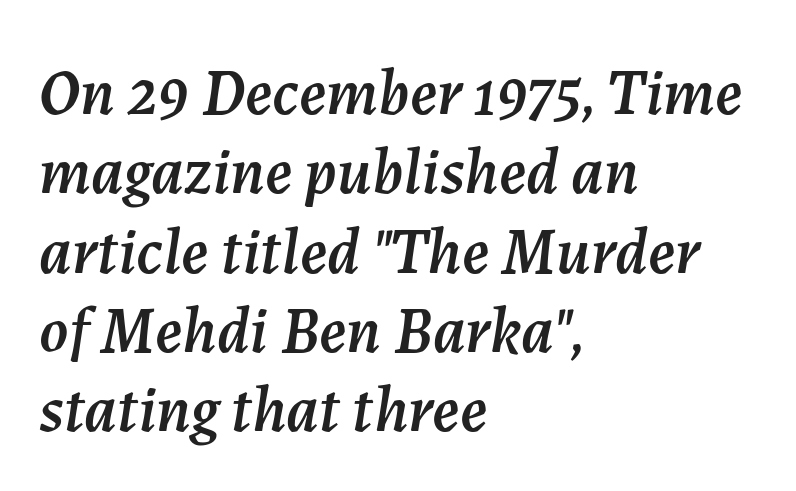
Varying glyph widths throughout — classic text-font behaviour. The string is rendered with underlining switched off. What stands out about the letter spacing? Nothing — it is the standard amount. The axis of the letterforms is tilted away from vertical. Does the copy run flush right? No — it runs flush left.
